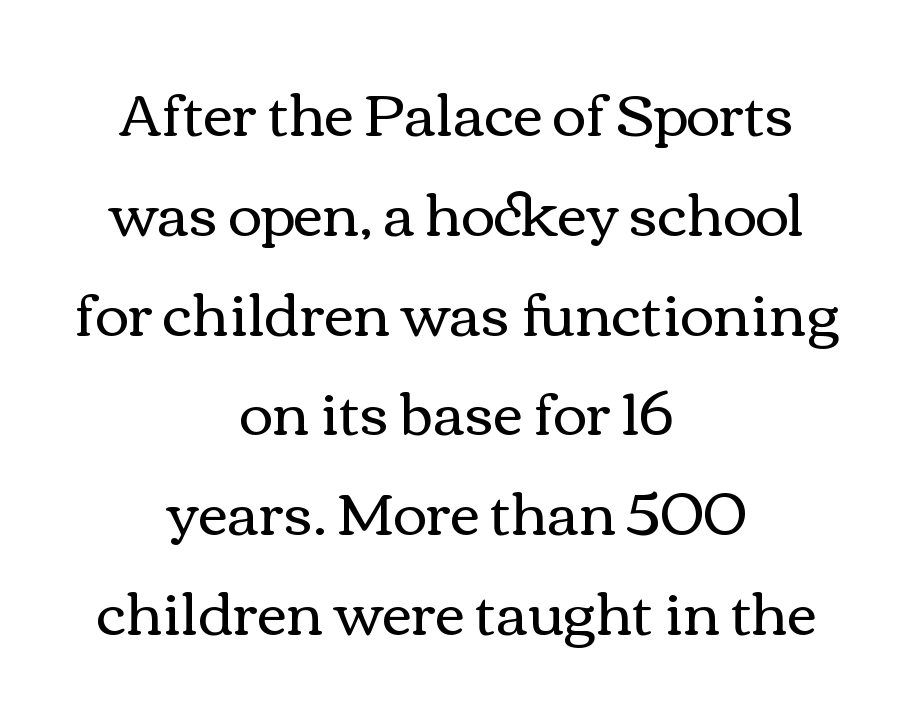
The image shows 58 px regular-weight, wide type, upright; set centered, line spacing 1.72x, normal letter spacing, not underlined; a medium x-height.
